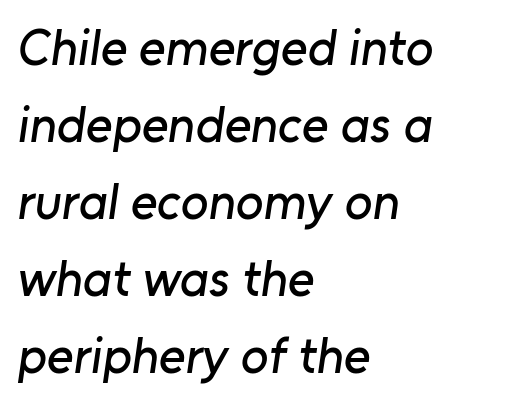
A typesetter would call this leading conventional body-copy spacing. Is this a fixed-width face? No — the glyphs have proportional, varying widths. Casual observation: everything's shoved over to the left. The passage shown is typeset with a sans-serif family. Decoration check: the copy has no underline.
